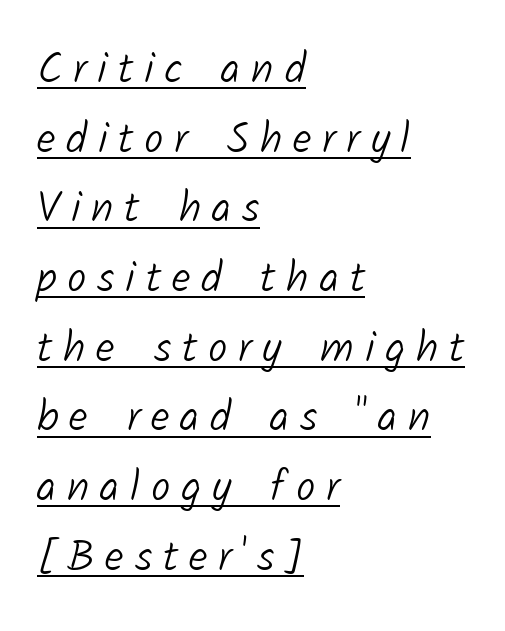
Q: Is the text bold? A: No.
Q: Is the typeface a serif or a sans-serif typeface? A: Sans-serif.
Q: Is the text underlined? A: Yes.
Q: How is the paragraph aligned? A: Left-aligned.
Q: Is the spacing between letters normal or unusually wide? A: Unusually wide.
Q: Is the spacing between lines tight, normal or loose? A: Normal.
Q: Width (condensed, normal, or wide)? A: Normal.
Q: Stroke contrast? A: Low.
Q: x-height? A: Medium.
Q: Monospaced? A: No.
